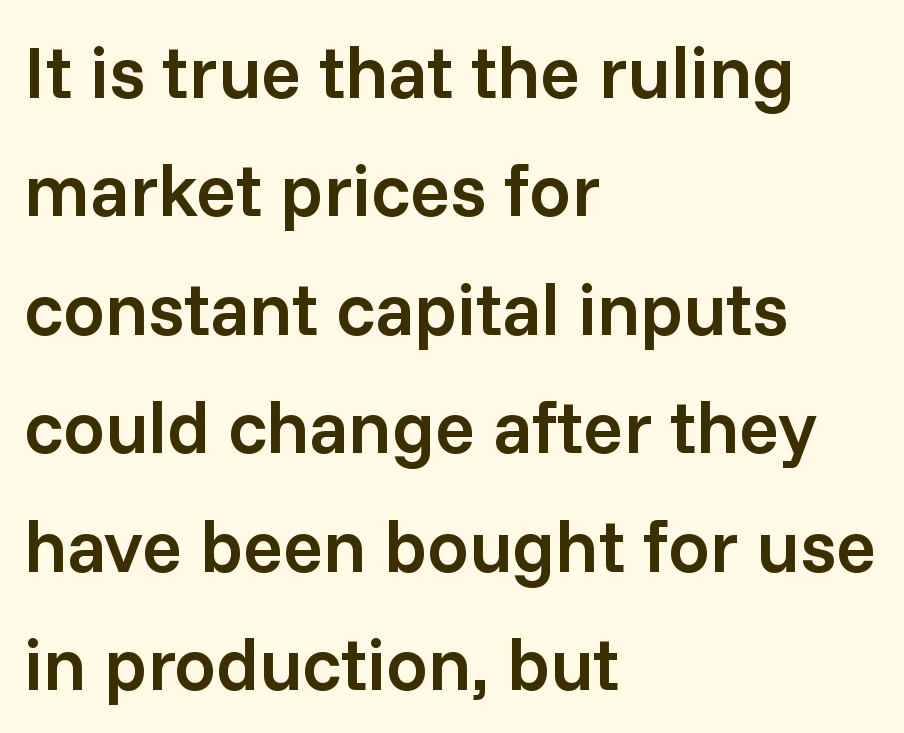
{"serif": "no", "italic": "no", "bold": "semi", "weight": "semibold", "width": "normal", "stroke_contrast": "low", "x_height": "medium", "monospaced": "no", "underline": "no", "align": "left", "line_spacing": "normal", "line_spacing_ratio": 1.6, "letter_spacing": "normal", "letter_spacing_em": 0.0, "glyph_px": 74}
